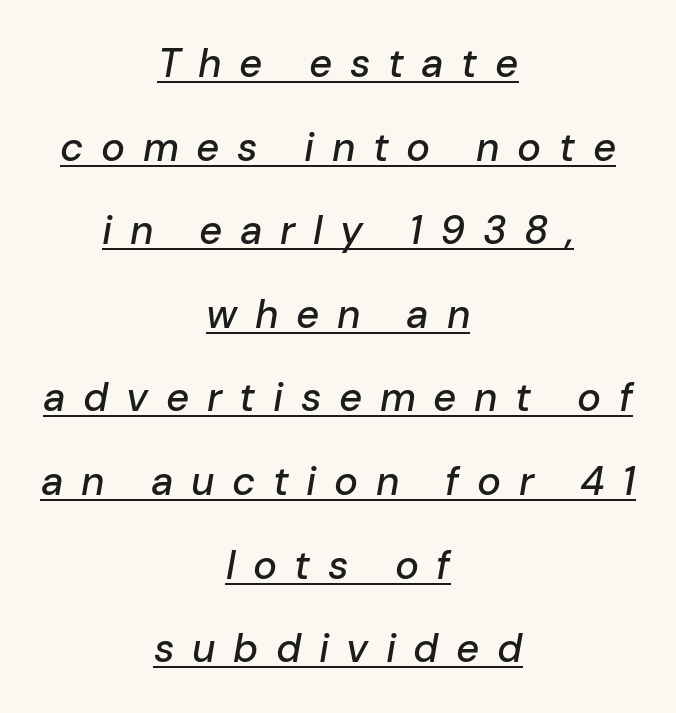
Q: Is the text italic (slanted)? A: Yes, it leans right by about 10 degrees.
Q: Is the text underlined? A: Yes.
Q: How is the paragraph aligned? A: Centered.
Q: Is the spacing between letters normal or unusually wide? A: Unusually wide.
Q: Is the spacing between lines tight, normal or loose? A: Loose.
Q: Width (condensed, normal, or wide)? A: Normal.
Q: Stroke contrast? A: Low.
Q: x-height? A: Medium.
Q: Monospaced? A: No.
